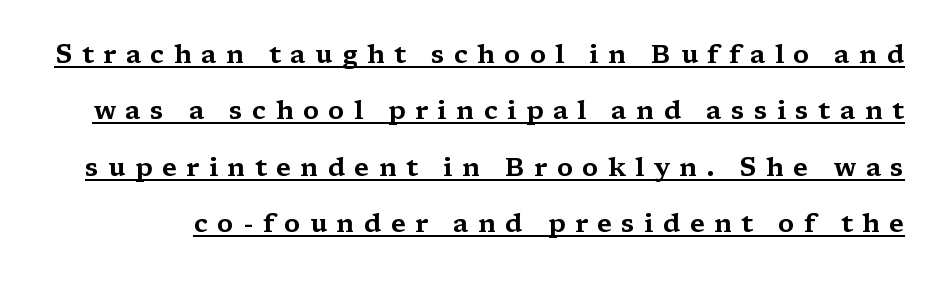
{"italic": "no", "underline": "yes", "line_spacing": "loose", "line_spacing_ratio": 2.17, "letter_spacing": "wide", "letter_spacing_em": 0.36, "glyph_px": 26}
